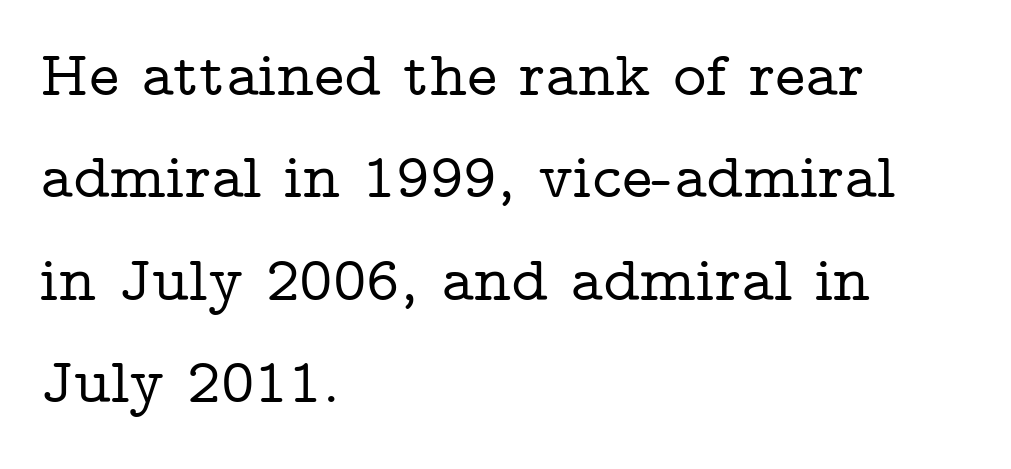
{"serif": "yes", "italic": "no", "width": "wide", "stroke_contrast": "low", "x_height": "medium", "monospaced": "no", "underline": "no", "align": "left", "line_spacing": "normal", "line_spacing_ratio": 1.6, "letter_spacing": "normal", "letter_spacing_em": 0.0, "glyph_px": 64}
